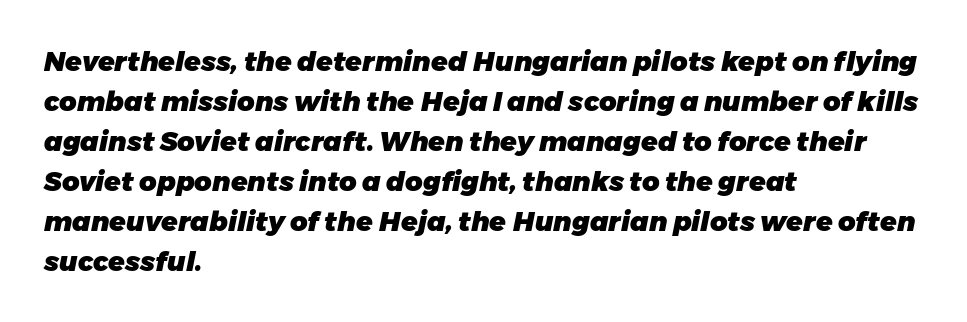
{"italic": "yes", "lean": "right", "slant_degrees": 11, "bold": "yes", "underline": "no", "align": "left", "line_spacing": "normal", "line_spacing_ratio": 1.48, "letter_spacing": "normal", "letter_spacing_em": 0.0, "glyph_px": 27}
